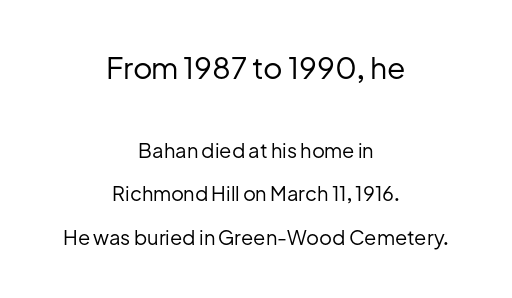
Q: Is the text bold? A: No.
Q: Is the text italic (slanted)? A: No, it is upright.
Q: Is the typeface a serif or a sans-serif typeface? A: Sans-serif.
Q: Is the text underlined? A: No.
Q: How is the paragraph aligned? A: Centered.
Q: Is the spacing between letters normal or unusually wide? A: Normal.
Q: Is the spacing between lines tight, normal or loose? A: Loose.
Q: Which block of text is set in a larger size, the first (top) or the second (bottom)? A: The first (top) one.
Q: Width (condensed, normal, or wide)? A: Normal.
Q: Stroke contrast? A: Low.
Q: x-height? A: Medium.
Q: Monospaced? A: No.
